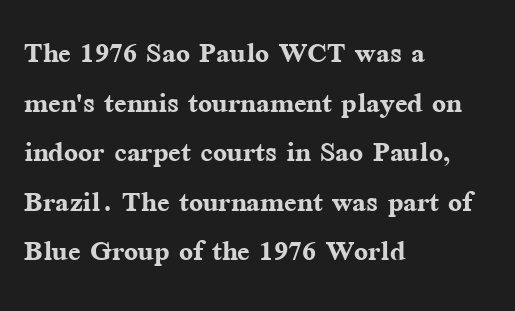
The image shows 37 px semibold serif type, upright; set left-aligned, normal line spacing (1.34x), normal letter spacing, not underlined; medium stroke contrast and a medium x-height.
